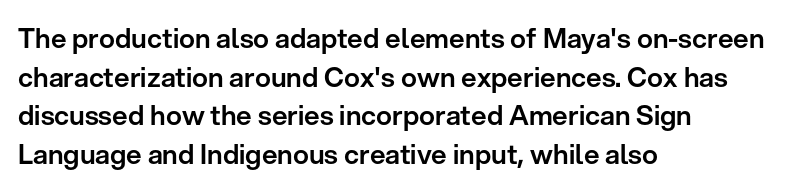
Tracking value appears to be zero — textbook default spacing. The font's upright variant was chosen for this text. Alignment: flush left. Rows of type keep a routine distance in the vertical direction. This rendering features lettering with no underline.
